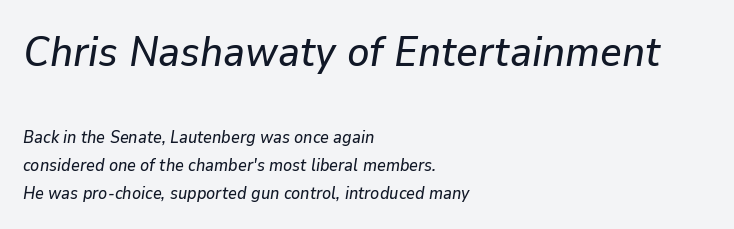
The gaps between neighbouring characters are ordinary and unremarkable. Here the designer chose a conventional face with non-uniform glyph widths. If you measured baseline to baseline, you'd find a middling distance. Check the space under the baseline: it is left empty.
